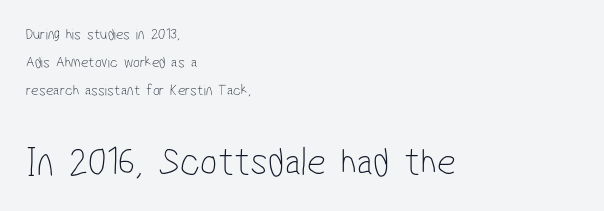
Q: Is the text bold? A: No.
Q: Is the typeface a serif or a sans-serif typeface? A: Sans-serif.
Q: Is the text underlined? A: No.
Q: How is the paragraph aligned? A: Left-aligned.
Q: Is the spacing between letters normal or unusually wide? A: Normal.
Q: Which block of text is set in a larger size, the first (top) or the second (bottom)? A: The second (bottom) one.
Q: Width (condensed, normal, or wide)? A: Condensed.
Q: Stroke contrast? A: Low.
Q: x-height? A: Medium.
Q: Monospaced? A: No.
